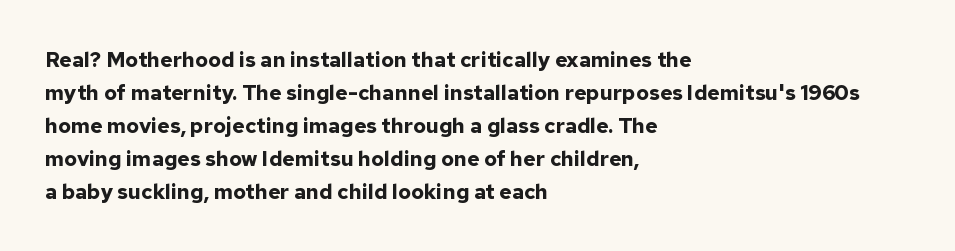
Q: Is the text bold? A: Yes.
Q: Is the text italic (slanted)? A: No, it is upright.
Q: Is the text underlined? A: No.
Q: How is the paragraph aligned? A: Left-aligned.
Q: Is the spacing between letters normal or unusually wide? A: Normal.
Q: Is the spacing between lines tight, normal or loose? A: Normal.
